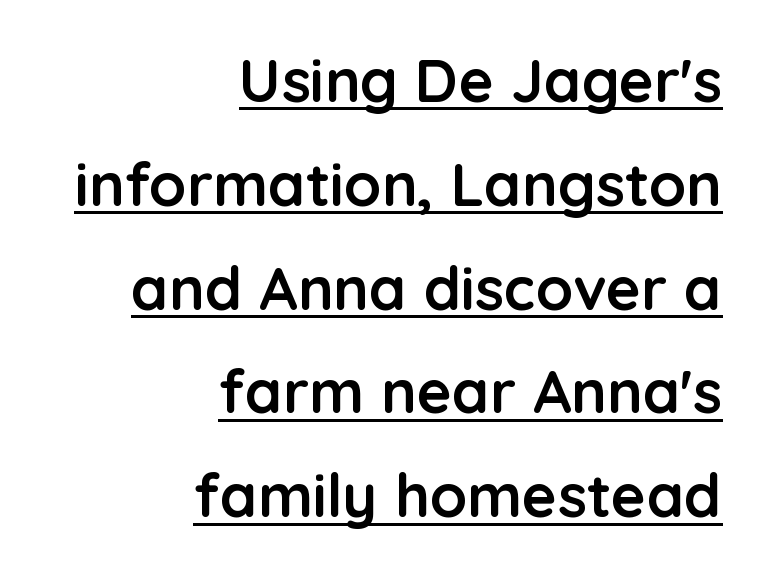
The letters advance in unequal steps, a hallmark of proportional type. Its strokes are broad and dark, the hallmark of bold type. A typesetter would label this face a sans. Reading down the block, your eye finds every line finishing at a fixed right position. The passage shown is underscored from start to finish. Characters remain perfectly vertical along every line.
